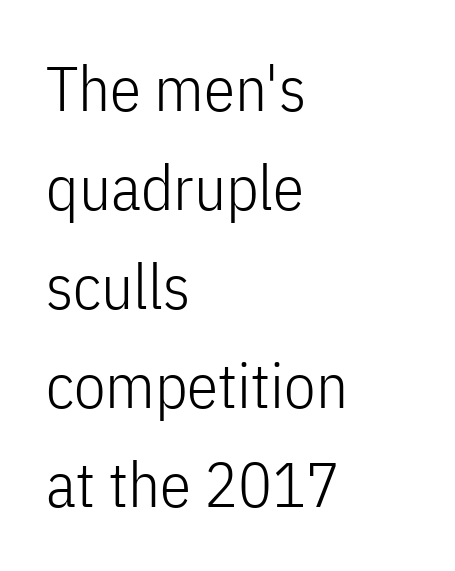
Q: Is the text bold? A: No.
Q: Is the text italic (slanted)? A: No, it is upright.
Q: Is the typeface a serif or a sans-serif typeface? A: Sans-serif.
Q: Is the text underlined? A: No.
Q: How is the paragraph aligned? A: Left-aligned.
Q: Is the spacing between letters normal or unusually wide? A: Normal.
Q: Is the spacing between lines tight, normal or loose? A: Normal.
Q: Width (condensed, normal, or wide)? A: Condensed.
Q: Stroke contrast? A: Low.
Q: x-height? A: Medium.
Q: Monospaced? A: No.
